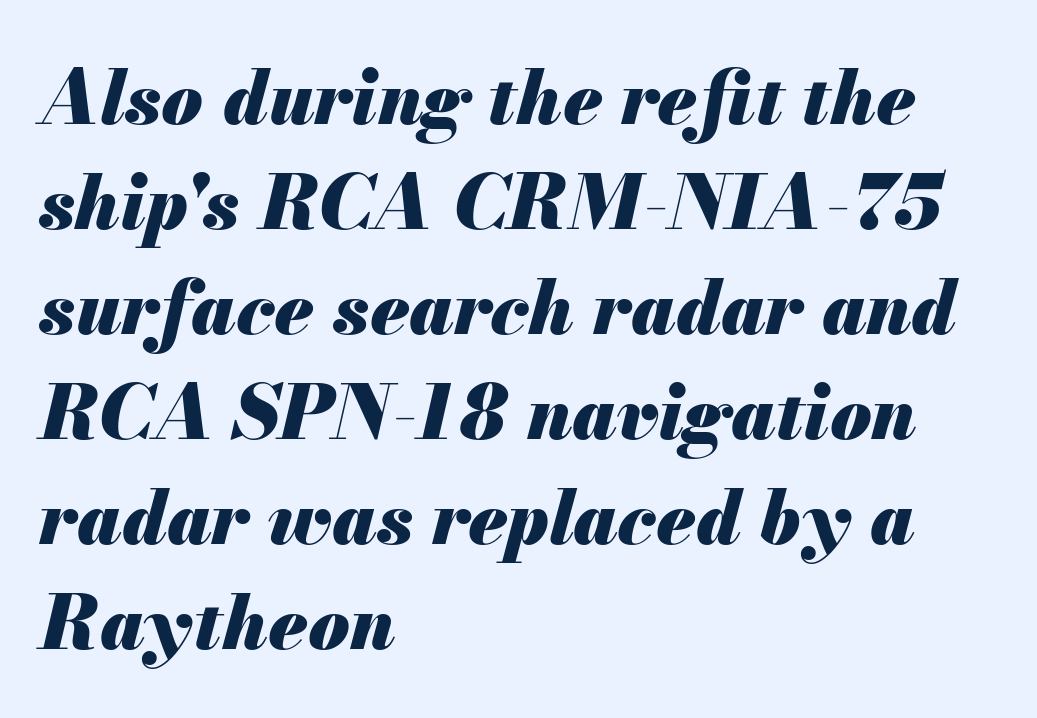
Note the varied advance widths — an 'i' is clearly narrower than an 'm'. The setting favours the left margin, as ordinary paragraphs usually do. What weight is shown? A full bold with thick strokes. Line spacing here is normal. What stands out about the letter spacing? Nothing — it is the standard amount.
